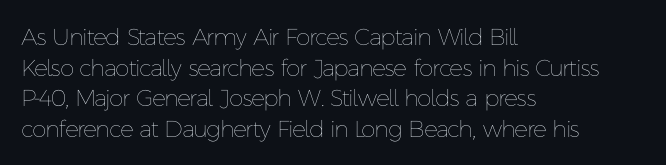
Vertical spacing — default. The text block is weighted toward the left margin, trailing off unevenly rightward. The baseline area is clear. These lines keep a tight, regular rhythm from letter to letter. No extra ink here — the face is not bold.
